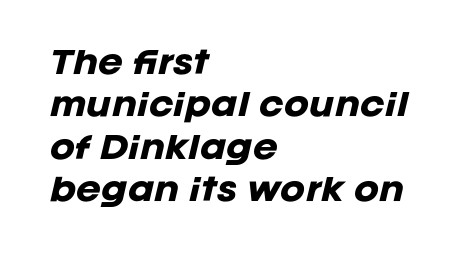
The image shows 30 px heavy type, italic (leaning right); set left-aligned, normal line spacing (1.41x), normal letter spacing, not underlined; low stroke contrast and a large x-height.
